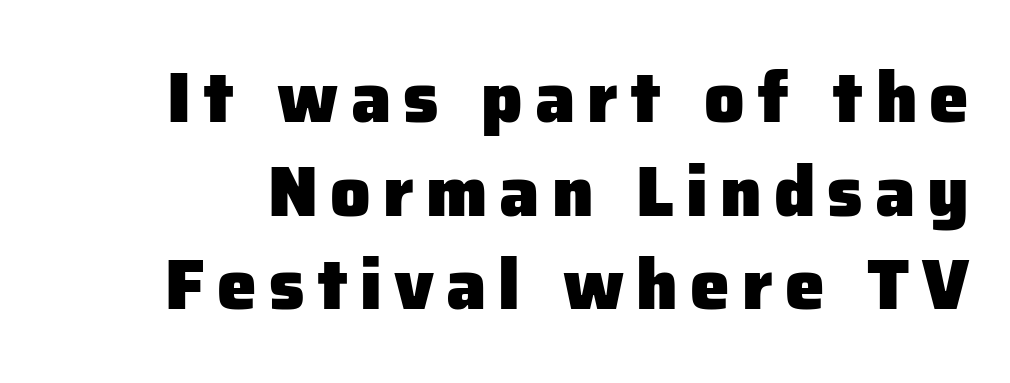
{"serif": "no", "italic": "no", "bold": "yes", "weight": "heavy", "width": "normal", "stroke_contrast": "low", "x_height": "medium", "monospaced": "no", "underline": "no", "line_spacing": "normal", "line_spacing_ratio": 1.32, "glyph_px": 71}
